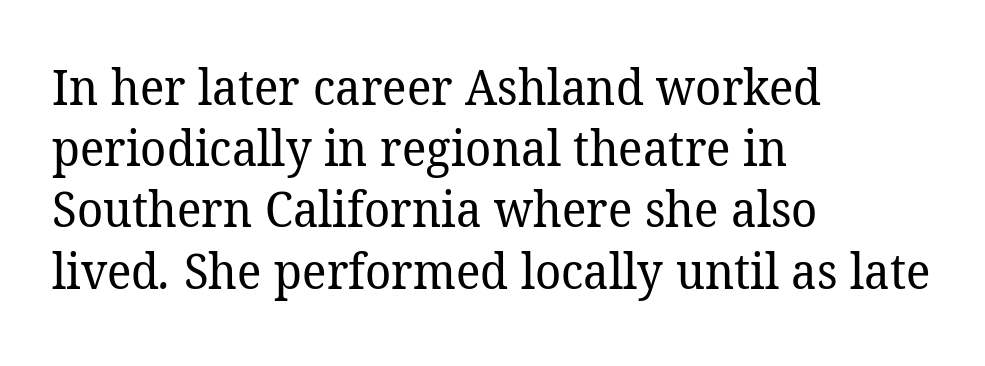
Q: Is the text bold? A: No.
Q: Is the typeface a serif or a sans-serif typeface? A: Serif.
Q: Is the text underlined? A: No.
Q: How is the paragraph aligned? A: Left-aligned.
Q: Is the spacing between letters normal or unusually wide? A: Normal.
Q: Is the spacing between lines tight, normal or loose? A: Normal.
Q: Width (condensed, normal, or wide)? A: Normal.
Q: Stroke contrast? A: Low.
Q: x-height? A: Medium.
Q: Monospaced? A: No.
